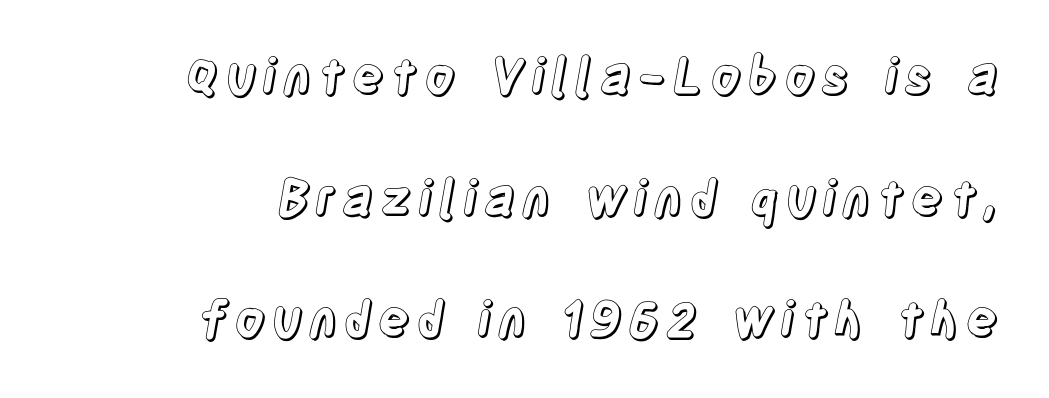
{"width": "condensed", "x_height": "large", "monospaced": "no", "underline": "no", "align": "right", "line_spacing": "loose", "line_spacing_ratio": 2.48, "glyph_px": 49}
